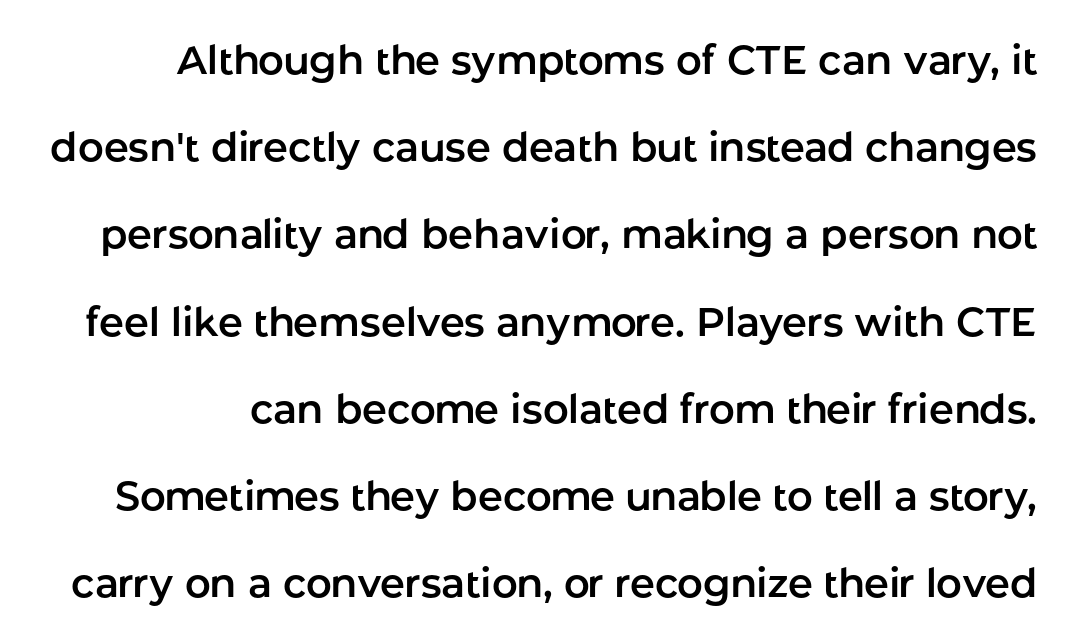
{"serif": "no", "italic": "no", "width": "normal", "stroke_contrast": "low", "x_height": "medium", "monospaced": "no", "underline": "no", "line_spacing": "loose", "line_spacing_ratio": 2.18, "letter_spacing": "normal", "letter_spacing_em": 0.0, "glyph_px": 40}
